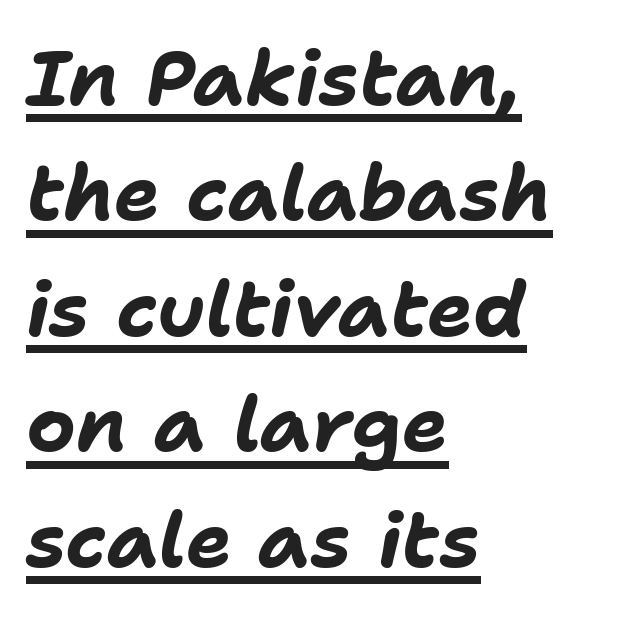
Q: Is the text bold? A: Yes.
Q: Is the text italic (slanted)? A: Yes, it leans right by about 11 degrees.
Q: Is the text underlined? A: Yes.
Q: How is the paragraph aligned? A: Left-aligned.
Q: Is the spacing between letters normal or unusually wide? A: Normal.
Q: Is the spacing between lines tight, normal or loose? A: Normal.
Q: Width (condensed, normal, or wide)? A: Normal.
Q: Stroke contrast? A: Low.
Q: x-height? A: Medium.
Q: Monospaced? A: No.
